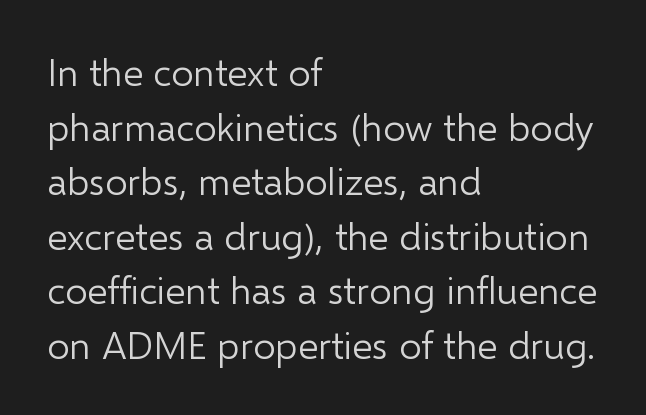
{"serif": "no", "italic": "no", "bold": "no", "weight": "light", "width": "normal", "stroke_contrast": "low", "x_height": "medium", "monospaced": "no", "underline": "no", "align": "left", "line_spacing": "normal", "line_spacing_ratio": 1.4, "letter_spacing": "normal", "letter_spacing_em": 0.0, "glyph_px": 39}
